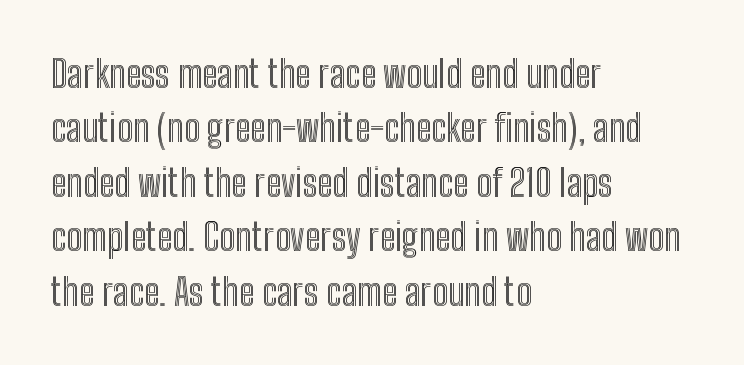
Q: Is the text italic (slanted)? A: No, it is upright.
Q: Is the text underlined? A: No.
Q: How is the paragraph aligned? A: Left-aligned.
Q: Is the spacing between letters normal or unusually wide? A: Normal.
Q: Is the spacing between lines tight, normal or loose? A: Normal.
Q: Width (condensed, normal, or wide)? A: Condensed.
Q: x-height? A: Medium.
Q: Monospaced? A: No.
